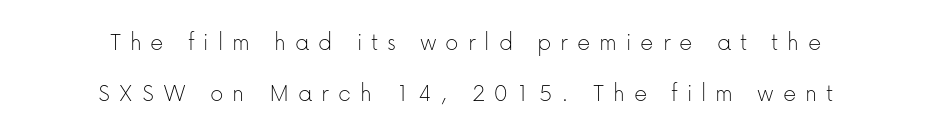
Q: Is the text bold? A: No.
Q: Is the text italic (slanted)? A: No, it is upright.
Q: Is the text underlined? A: No.
Q: How is the paragraph aligned? A: Centered.
Q: Is the spacing between letters normal or unusually wide? A: Unusually wide.
Q: Is the spacing between lines tight, normal or loose? A: Loose.
